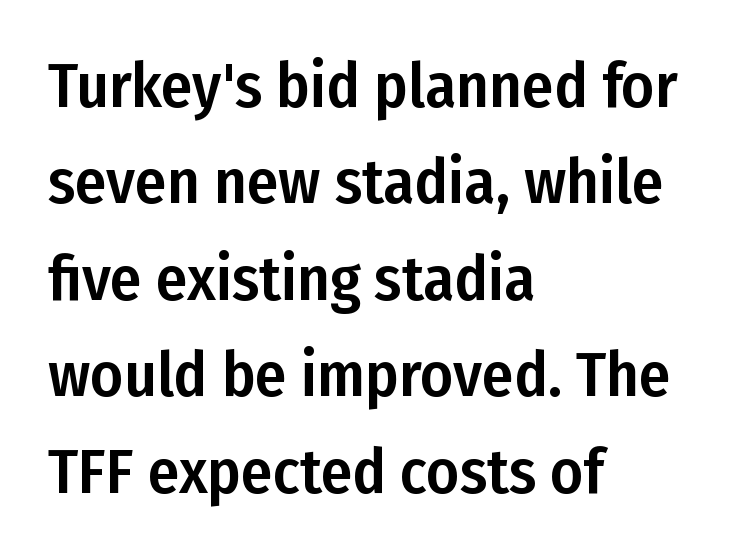
The image shows 63 px condensed sans-serif type, upright; set left-aligned, normal line spacing (1.53x), normal letter spacing, not underlined; low stroke contrast and a medium x-height.
